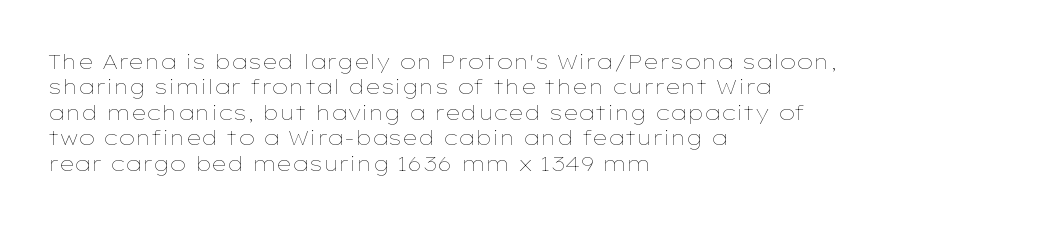
{"italic": "no", "bold": "no", "underline": "no", "align": "left", "line_spacing_ratio": 1.21, "letter_spacing": "normal", "letter_spacing_em": 0.0, "glyph_px": 21}
